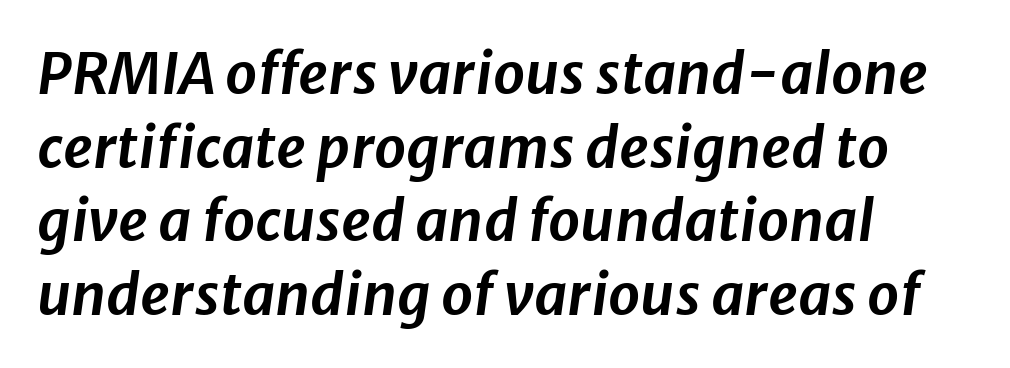
{"italic": "yes", "lean": "right", "slant_degrees": 8, "width": "normal", "stroke_contrast": "low", "x_height": "medium", "monospaced": "no", "underline": "no", "align": "left", "line_spacing": "normal", "line_spacing_ratio": 1.29, "letter_spacing": "normal", "letter_spacing_em": 0.0, "glyph_px": 57}
